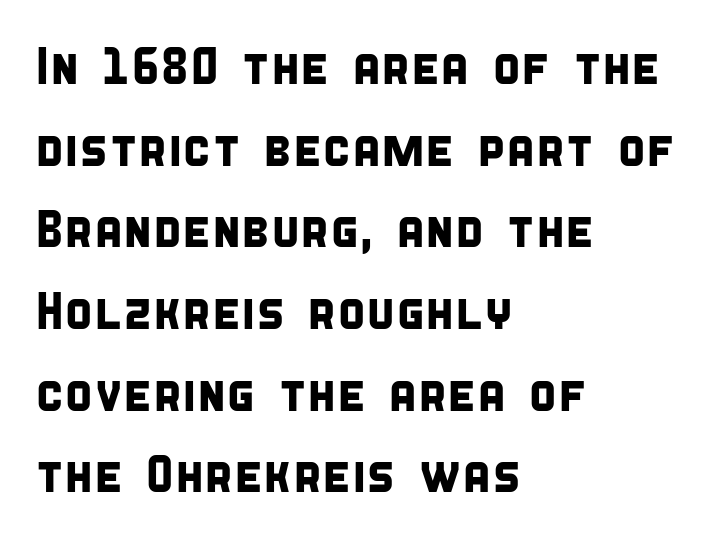
Regarding serifs, this sample does without them. Glyph-to-glyph distance matches everyday printed text. Rows of type keep a routine distance in the vertical direction. Just letters on the line, the space beneath them empty.
